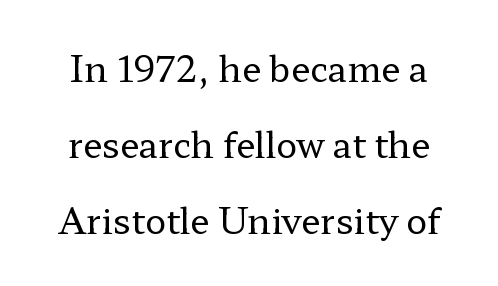
Q: Is the text bold? A: No.
Q: Is the text italic (slanted)? A: No, it is upright.
Q: Is the typeface a serif or a sans-serif typeface? A: Serif.
Q: Is the text underlined? A: No.
Q: Is the spacing between letters normal or unusually wide? A: Normal.
Q: Is the spacing between lines tight, normal or loose? A: Loose.
Q: Width (condensed, normal, or wide)? A: Wide.
Q: Stroke contrast? A: Low.
Q: x-height? A: Medium.
Q: Monospaced? A: No.
